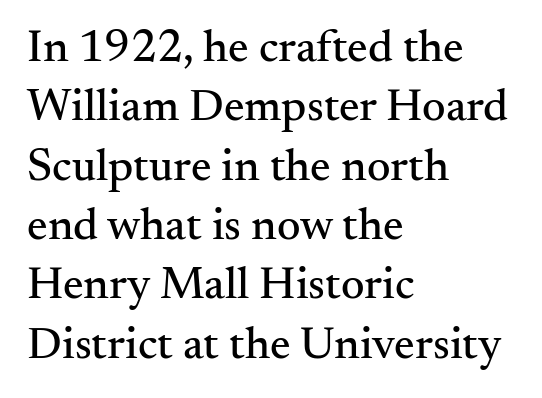
The image shows 46 px serif type, upright; set left-aligned, normal line spacing (1.29x), normal letter spacing, not underlined; medium stroke contrast and a small x-height.
